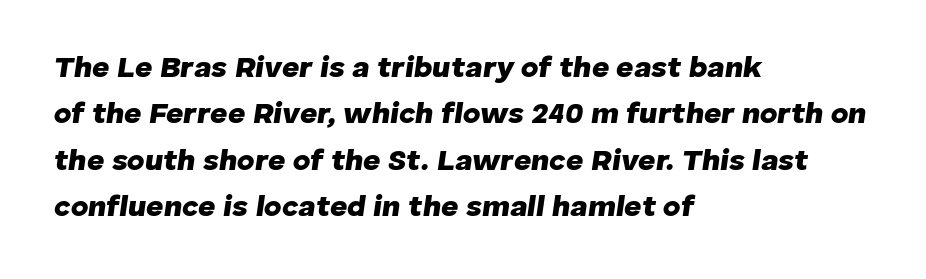
{"italic": "yes", "lean": "right", "slant_degrees": 8, "bold": "yes", "weight": "heavy", "width": "normal", "stroke_contrast": "low", "x_height": "medium", "monospaced": "no", "underline": "no", "align": "left", "line_spacing": "normal", "line_spacing_ratio": 1.55, "letter_spacing": "normal", "letter_spacing_em": 0.0, "glyph_px": 30}
